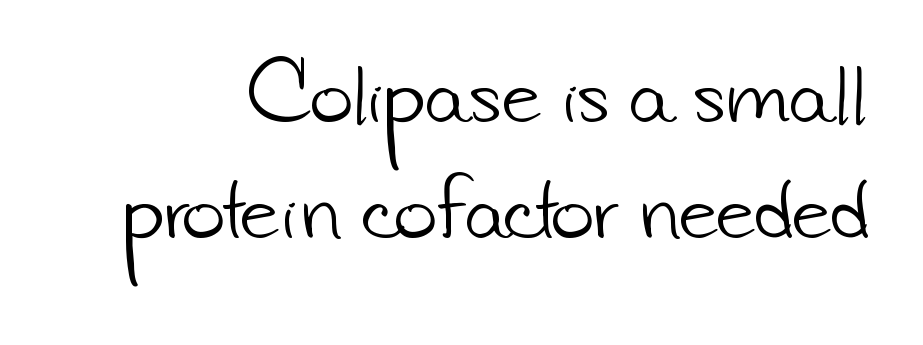
Q: Is the text bold? A: No.
Q: Is the typeface a serif or a sans-serif typeface? A: Sans-serif.
Q: Is the text underlined? A: No.
Q: Is the spacing between letters normal or unusually wide? A: Normal.
Q: Is the spacing between lines tight, normal or loose? A: Normal.
Q: Width (condensed, normal, or wide)? A: Normal.
Q: Stroke contrast? A: Low.
Q: x-height? A: Small.
Q: Monospaced? A: No.
